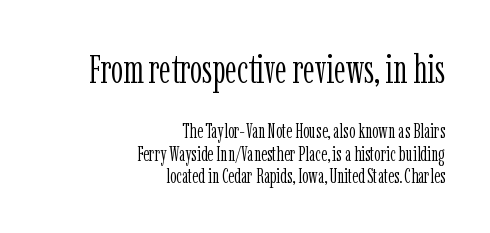
These lines stack with their right ends in a neat column. To sum up the face: it has serifs. The lines are packed closely together with very little leading. Beneath every word, the page is bare. Is the lower block the larger one? No — the upper block carries the bigger type.
